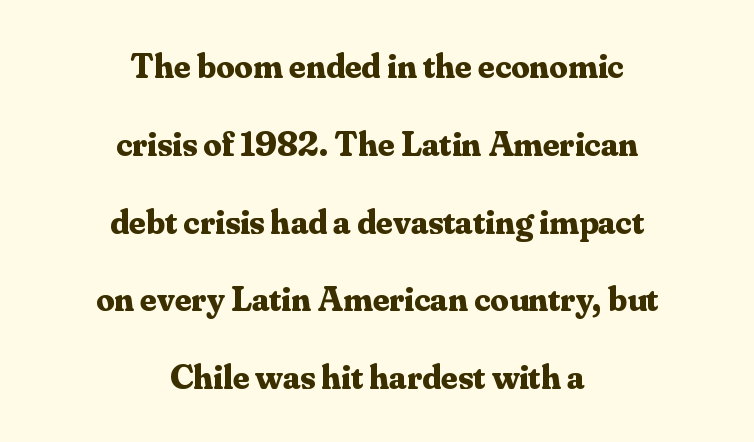
The image shows 36 px bold serif type, upright; set centered, loose line spacing (2.16x), normal letter spacing, not underlined; medium stroke contrast and a small x-height.
